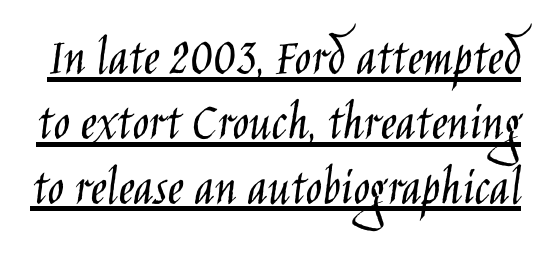
These glyphs show unthickened strokes, regular width or finer. Typographically, this falls in the sans-serif category. Varying glyph widths throughout — classic text-font behaviour. These characters rest on top of a visible drawn line. The rendering keeps characters at their native spacing.
